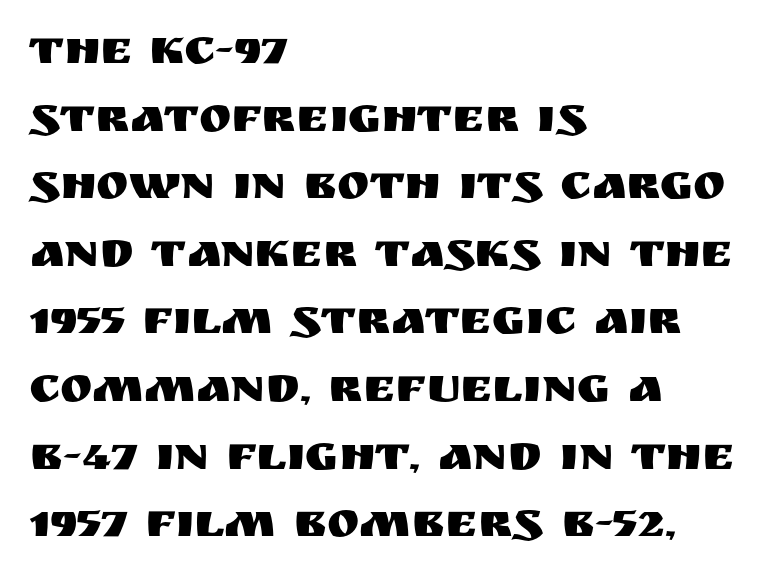
Q: Is the text italic (slanted)? A: No, it is upright.
Q: Is the typeface a serif or a sans-serif typeface? A: Sans-serif.
Q: Is the text underlined? A: No.
Q: How is the paragraph aligned? A: Left-aligned.
Q: Is the spacing between letters normal or unusually wide? A: Normal.
Q: Is the spacing between lines tight, normal or loose? A: Normal.
Q: Width (condensed, normal, or wide)? A: Normal.
Q: Stroke contrast? A: Medium.
Q: x-height? A: Large.
Q: Monospaced? A: No.
